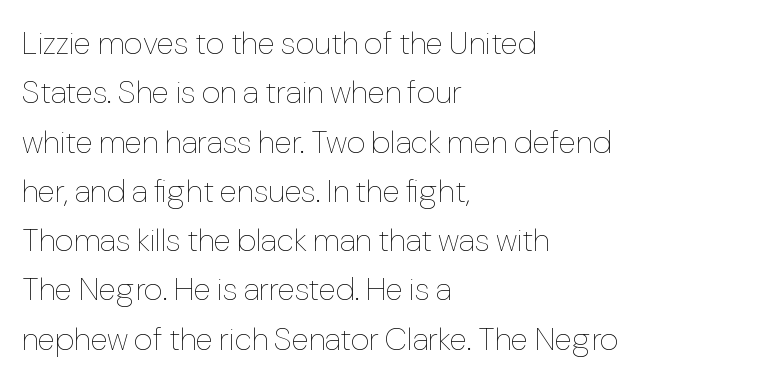
{"italic": "no", "bold": "no", "weight": "thin", "width": "normal", "stroke_contrast": "low", "x_height": "medium", "monospaced": "no", "underline": "no", "align": "left", "line_spacing": "normal", "line_spacing_ratio": 1.54, "letter_spacing": "normal", "letter_spacing_em": 0.0, "glyph_px": 32}
